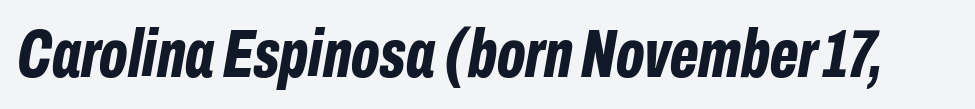
{"italic": "yes", "lean": "right", "slant_degrees": 10, "bold": "yes", "weight": "bold", "width": "condensed", "stroke_contrast": "low", "x_height": "medium", "monospaced": "no", "underline": "no", "letter_spacing": "normal", "letter_spacing_em": 0.0, "glyph_px": 68}
